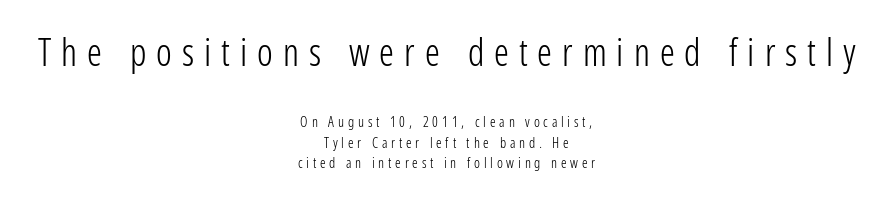
{"serif": "no", "italic": "no", "bold": "no", "weight": "light", "width": "condensed", "stroke_contrast": "low", "x_height": "medium", "monospaced": "no", "underline": "no", "align": "center", "line_spacing": "normal", "line_spacing_ratio": 1.49, "letter_spacing": "wide", "letter_spacing_em": 0.27, "larger_block": "first", "size_ratio": 2.64, "glyph_px": 37}
